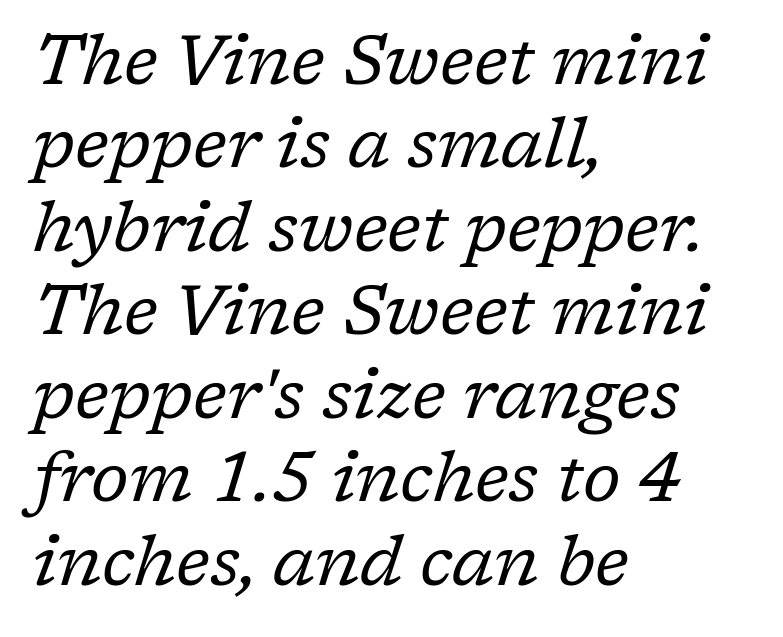
{"serif": "yes", "italic": "yes", "lean": "right", "slant_degrees": 17, "bold": "no", "weight": "regular", "width": "normal", "stroke_contrast": "low", "x_height": "medium", "monospaced": "no", "underline": "no", "align": "left", "line_spacing_ratio": 1.21, "letter_spacing": "normal", "letter_spacing_em": 0.0, "glyph_px": 69}
